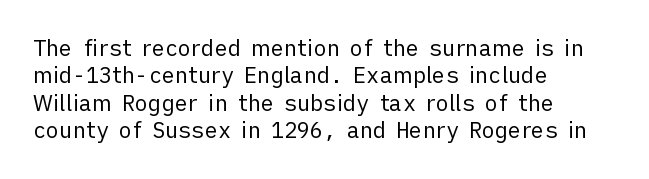
The image shows 22 px text type, upright; set left-aligned, normal line spacing (1.25x), normal letter spacing, not underlined.
